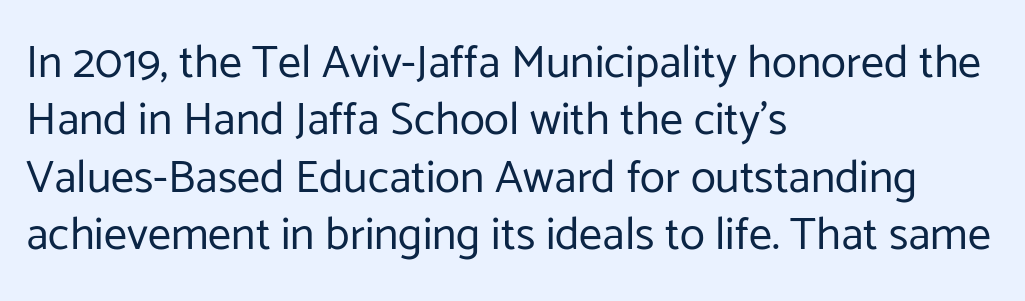
The image shows 46 px regular-weight sans-serif type, upright; set left-aligned, normal line spacing (1.25x), normal letter spacing, not underlined; low stroke contrast and a medium x-height.
